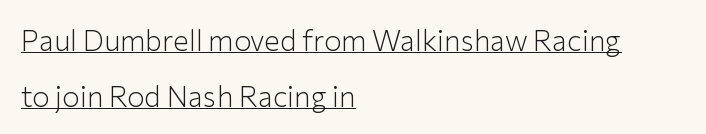
{"serif": "no", "italic": "no", "bold": "no", "weight": "light", "width": "normal", "stroke_contrast": "low", "x_height": "medium", "monospaced": "no", "underline": "yes", "align": "left", "line_spacing": "loose", "line_spacing_ratio": 1.93, "letter_spacing": "normal", "letter_spacing_em": 0.0, "glyph_px": 29}
